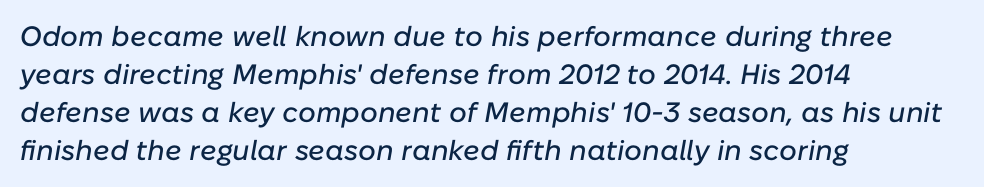
{"italic": "yes", "lean": "right", "slant_degrees": 10, "width": "normal", "stroke_contrast": "low", "x_height": "medium", "monospaced": "no", "underline": "no", "align": "left", "line_spacing": "normal", "line_spacing_ratio": 1.36, "letter_spacing": "normal", "letter_spacing_em": 0.0, "glyph_px": 28}
